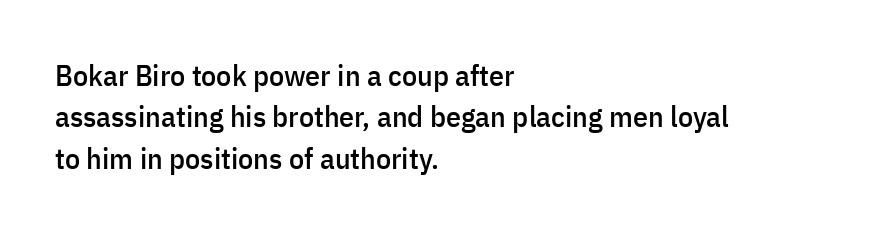
All the whitespace from short lines collects on the right. Nothing unusual about the tracking: characters are spaced as the font intends. Line spacing here is normal. Type style note: lacks serifs. The passage shown is typed in a proportional face where columns would drift. This rendering features lettering with no underline.
